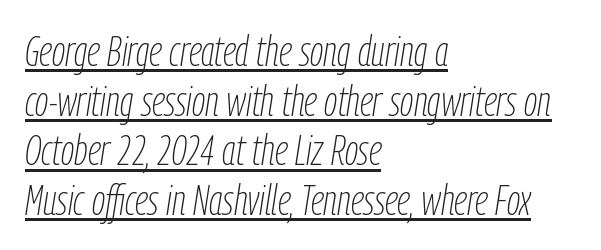
{"italic": "yes", "lean": "right", "slant_degrees": 9, "bold": "no", "weight": "thin", "width": "condensed", "stroke_contrast": "low", "x_height": "medium", "monospaced": "no", "underline": "yes", "align": "left", "line_spacing_ratio": 1.18, "letter_spacing": "normal", "letter_spacing_em": 0.0, "glyph_px": 42}
